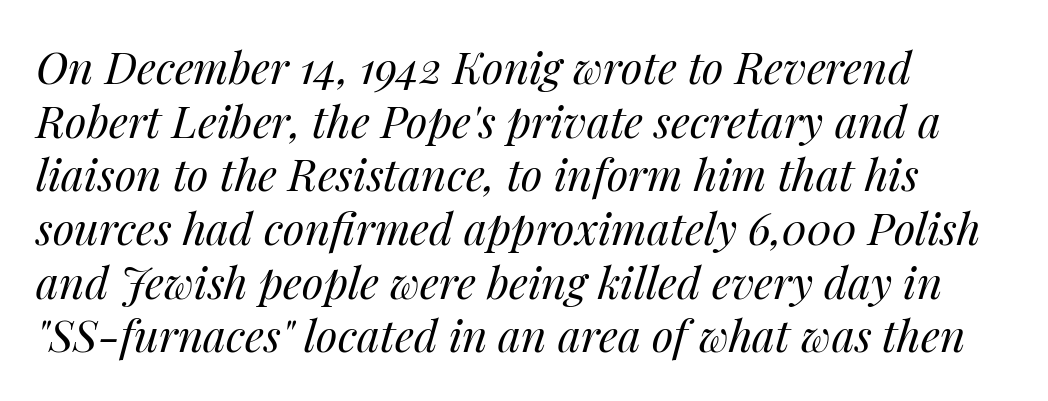
{"italic": "yes", "lean": "right", "slant_degrees": 14, "bold": "no", "weight": "regular", "width": "normal", "stroke_contrast": "medium", "x_height": "medium", "monospaced": "no", "underline": "no", "align": "left", "line_spacing_ratio": 1.22, "letter_spacing": "normal", "letter_spacing_em": 0.0, "glyph_px": 44}
